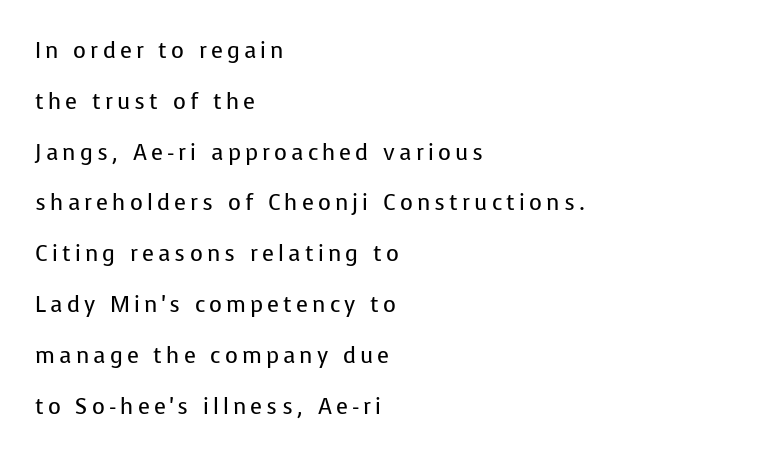
The image shows 22 px text type, upright; set left-aligned, loose line spacing (2.31x), not underlined.
